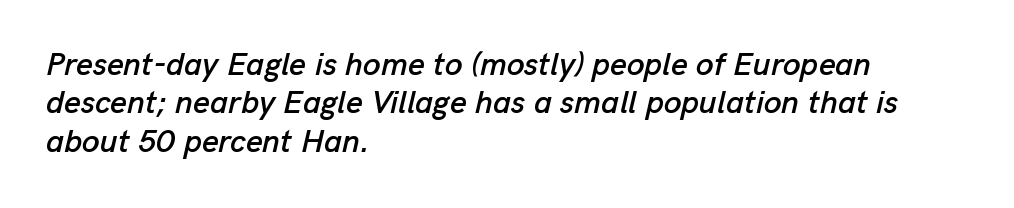
Q: Is the text italic (slanted)? A: Yes, it leans right by about 13 degrees.
Q: Is the text underlined? A: No.
Q: How is the paragraph aligned? A: Left-aligned.
Q: Is the spacing between letters normal or unusually wide? A: Normal.
Q: Width (condensed, normal, or wide)? A: Normal.
Q: Stroke contrast? A: Low.
Q: x-height? A: Medium.
Q: Monospaced? A: No.
